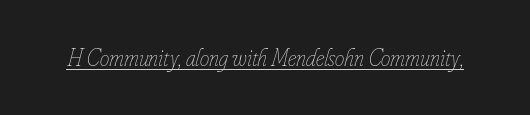
{"italic": "yes", "lean": "right", "slant_degrees": 16, "bold": "no", "underline": "yes", "letter_spacing": "normal", "letter_spacing_em": 0.0, "glyph_px": 24}
